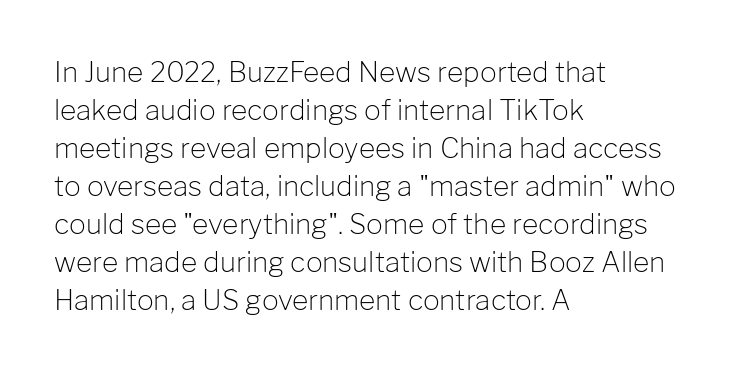
The image shows 28 px light sans-serif type, upright; set left-aligned, normal line spacing (1.36x), normal letter spacing, not underlined; low stroke contrast and a medium x-height.
